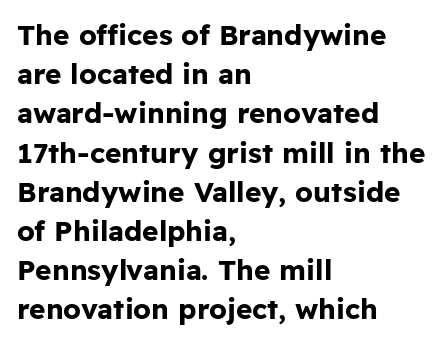
Q: Is the text bold? A: Yes.
Q: Is the text italic (slanted)? A: No, it is upright.
Q: Is the typeface a serif or a sans-serif typeface? A: Sans-serif.
Q: Is the text underlined? A: No.
Q: How is the paragraph aligned? A: Left-aligned.
Q: Is the spacing between letters normal or unusually wide? A: Normal.
Q: Is the spacing between lines tight, normal or loose? A: Normal.
Q: Width (condensed, normal, or wide)? A: Normal.
Q: Stroke contrast? A: Low.
Q: x-height? A: Medium.
Q: Monospaced? A: No.
